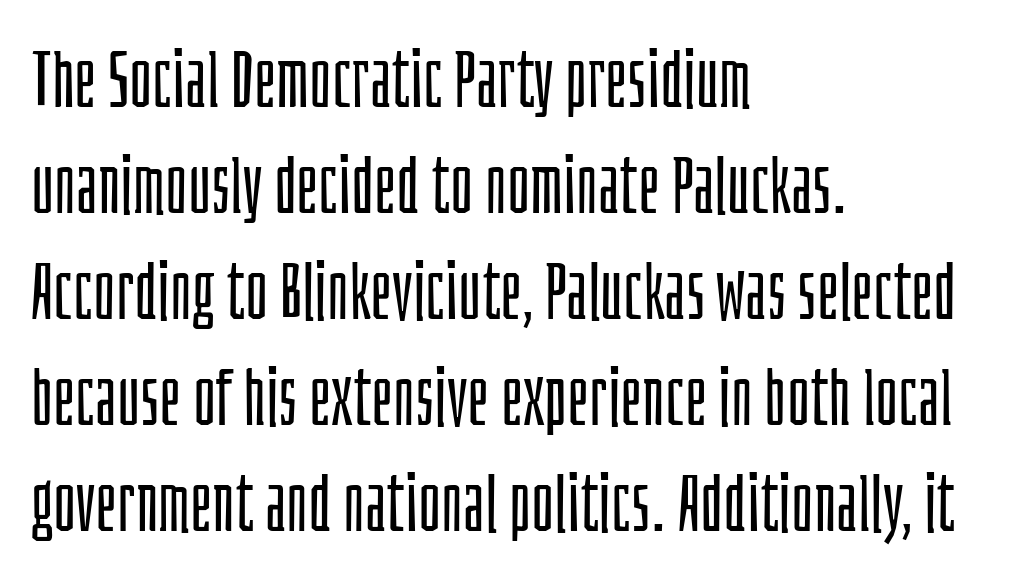
The image shows 78 px light, condensed sans-serif type, upright; set left-aligned, normal line spacing (1.36x), normal letter spacing, not underlined; low stroke contrast and a large x-height.
